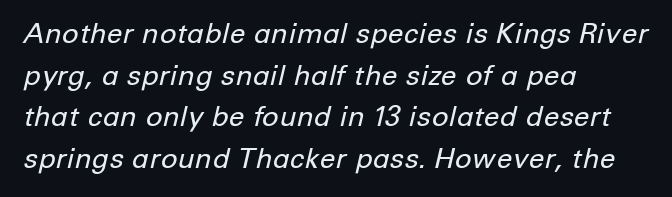
The image shows 28 px regular-weight type, italic (leaning right); set left-aligned, normal line spacing (1.49x), normal letter spacing, not underlined; low stroke contrast and a medium x-height.
